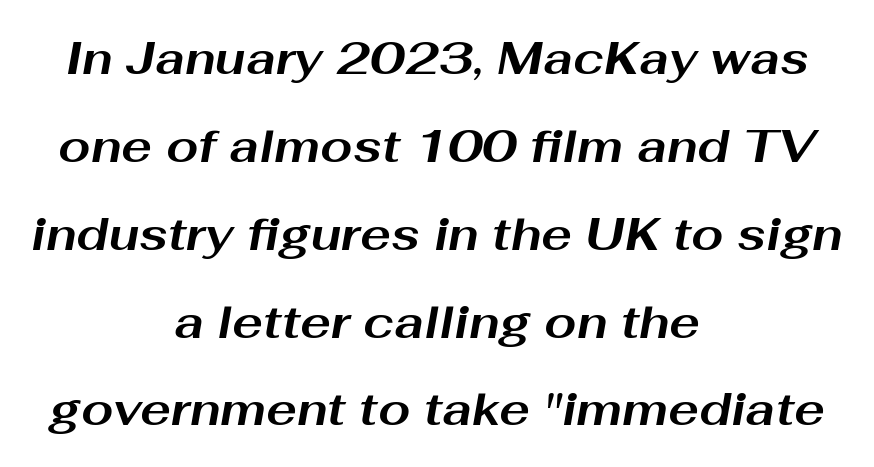
The image shows 46 px bold, wide type, italic (leaning right); set centered, loose line spacing (1.91x), normal letter spacing, not underlined; medium stroke contrast and a medium x-height.
